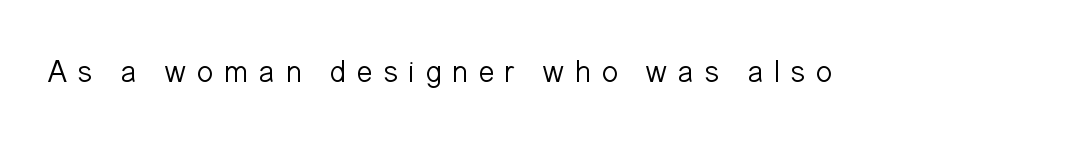
The image shows 31 px light sans-serif type, upright; set unusually wide letter spacing (+0.31 em), not underlined; low stroke contrast and a medium x-height.
